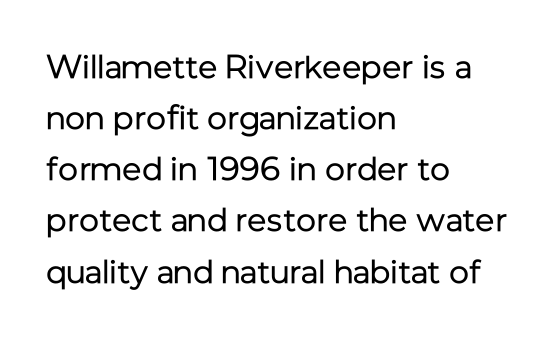
Q: Is the text bold? A: No.
Q: Is the text italic (slanted)? A: No, it is upright.
Q: Is the typeface a serif or a sans-serif typeface? A: Sans-serif.
Q: Is the text underlined? A: No.
Q: How is the paragraph aligned? A: Left-aligned.
Q: Is the spacing between letters normal or unusually wide? A: Normal.
Q: Is the spacing between lines tight, normal or loose? A: Normal.
Q: Width (condensed, normal, or wide)? A: Normal.
Q: Stroke contrast? A: Low.
Q: x-height? A: Medium.
Q: Monospaced? A: No.
